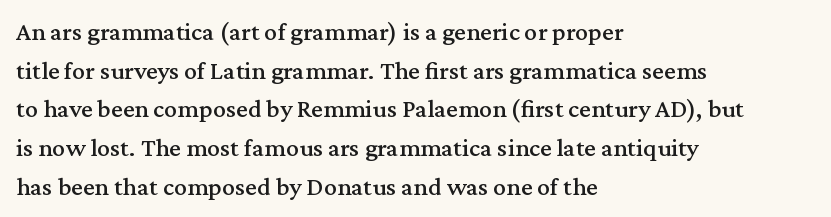
{"italic": "no", "underline": "no", "align": "left", "line_spacing": "normal", "line_spacing_ratio": 1.49, "letter_spacing": "normal", "letter_spacing_em": 0.0, "glyph_px": 26}
